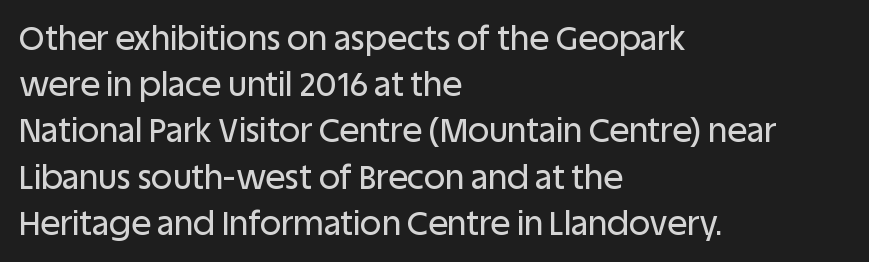
Serif or sans? Sans — the stroke terminals are bare. Caption: standard tracking, unaltered. Rendered with straight, roman letterforms. Here the designer chose a conventional face with non-uniform glyph widths. Words float on clear page, feet unadorned.
